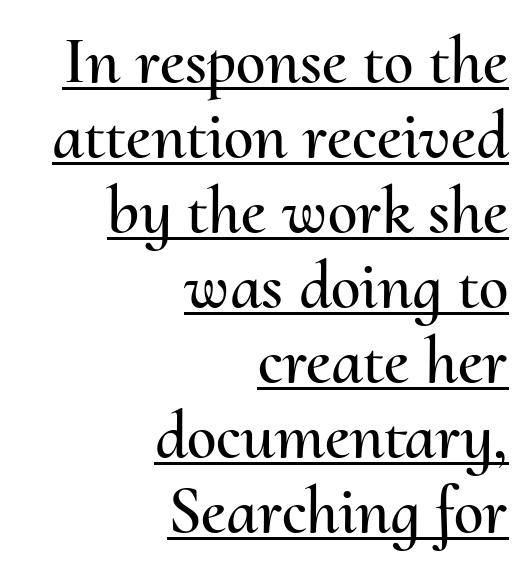
The image shows 67 px text type, upright; set right-aligned, tight line spacing (1.12x), normal letter spacing, underlined; medium stroke contrast and a small x-height.
